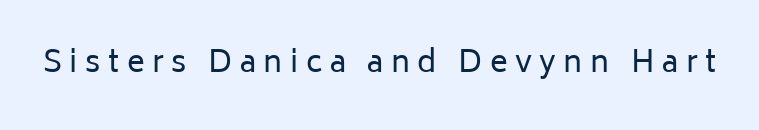
The zone under the glyphs is completely vacant. You can tell from the bare stems that sans-serif type was used. What stands out about the letter spacing? Its width — letters are far apart. Note the varied advance widths — an 'i' is clearly narrower than an 'm'. The letters stand upright; this is a roman face.
